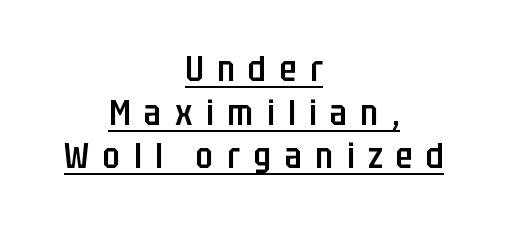
{"serif": "no", "italic": "no", "bold": "semi", "weight": "semibold", "width": "condensed", "stroke_contrast": "low", "x_height": "large", "monospaced": "no", "underline": "yes", "align": "center", "line_spacing": "normal", "line_spacing_ratio": 1.25, "letter_spacing": "wide", "letter_spacing_em": 0.39, "glyph_px": 35}
